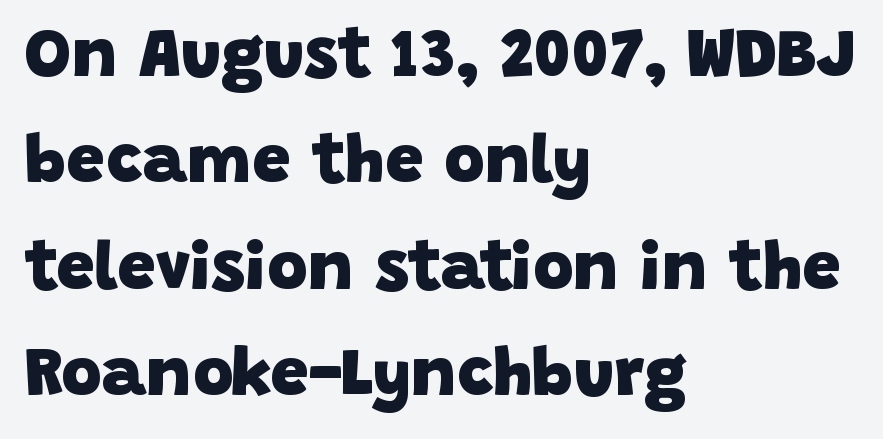
Q: Is the text bold? A: Yes.
Q: Is the typeface a serif or a sans-serif typeface? A: Sans-serif.
Q: Is the text underlined? A: No.
Q: How is the paragraph aligned? A: Left-aligned.
Q: Is the spacing between letters normal or unusually wide? A: Normal.
Q: Is the spacing between lines tight, normal or loose? A: Normal.
Q: Width (condensed, normal, or wide)? A: Normal.
Q: Stroke contrast? A: Low.
Q: x-height? A: Large.
Q: Monospaced? A: No.
